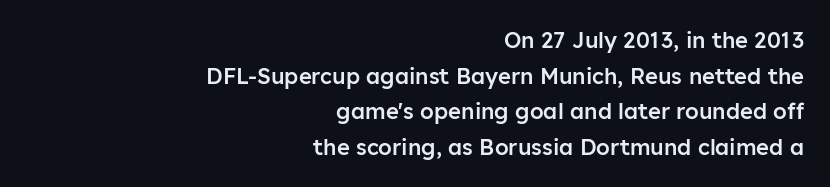
The image shows 22 px text type, upright; set right-aligned, normal line spacing (1.62x), normal letter spacing, not underlined.
